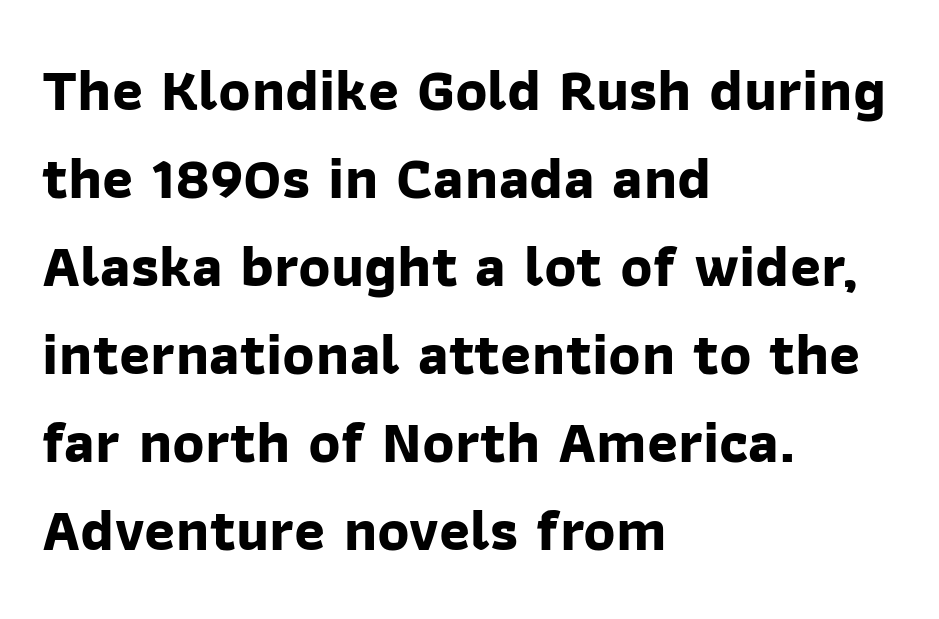
The image shows 59 px bold sans-serif type; set left-aligned, normal line spacing (1.49x), normal letter spacing, not underlined; low stroke contrast and a medium x-height.
